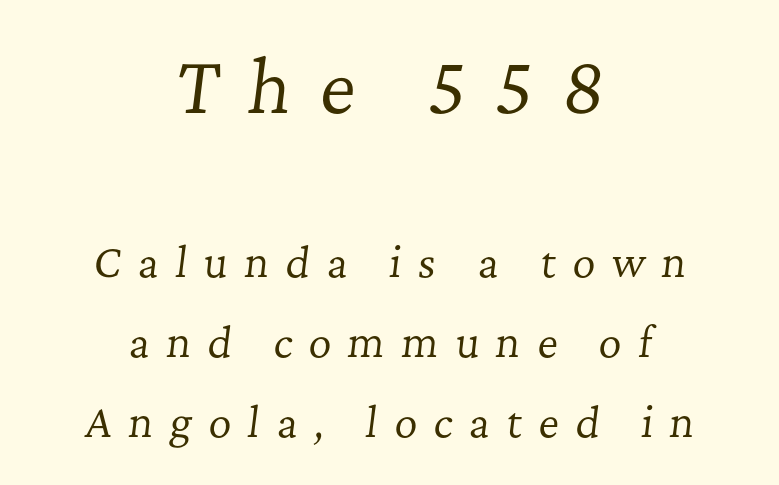
Each line is balanced around a shared central axis. Anything drawn beneath the words? Only blank space. In terms of letterspacing, this is a distinctly airy, spread setting. Is there much room between lines? Yes — plenty of vertical air separates them.
